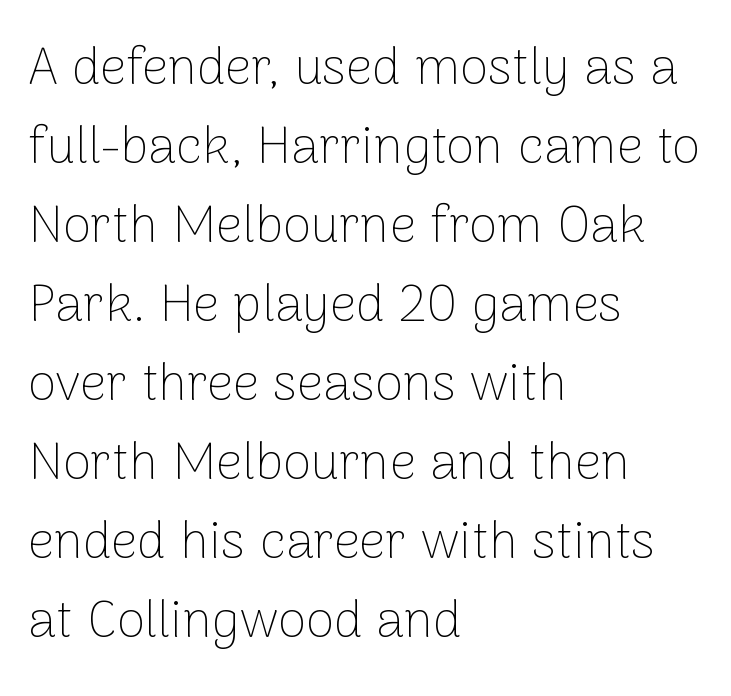
{"serif": "no", "italic": "no", "bold": "no", "weight": "thin", "width": "normal", "stroke_contrast": "low", "x_height": "medium", "monospaced": "no", "underline": "no", "align": "left", "line_spacing": "normal", "line_spacing_ratio": 1.52, "letter_spacing": "normal", "letter_spacing_em": 0.0, "glyph_px": 52}
